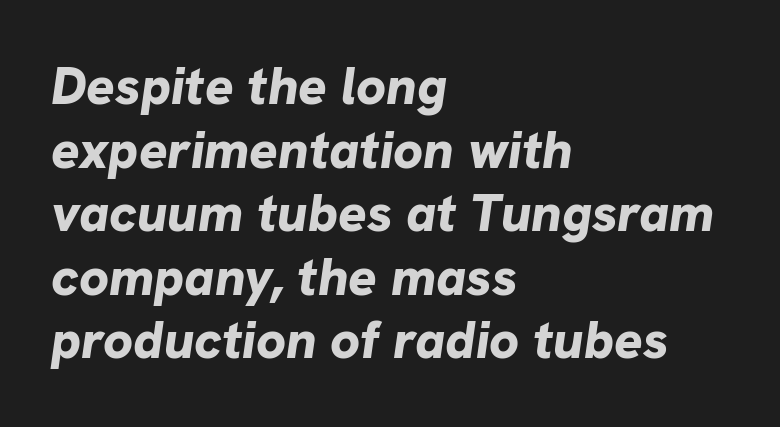
{"italic": "yes", "lean": "right", "slant_degrees": 8, "bold": "yes", "weight": "bold", "width": "normal", "stroke_contrast": "low", "x_height": "medium", "monospaced": "no", "underline": "no", "align": "left", "line_spacing_ratio": 1.2, "letter_spacing": "normal", "letter_spacing_em": 0.0, "glyph_px": 53}
